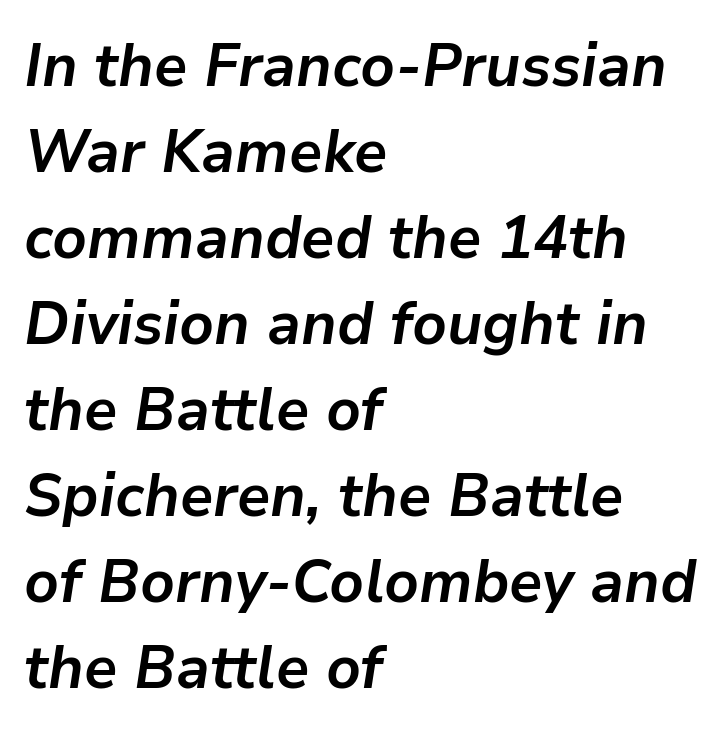
{"italic": "yes", "lean": "right", "slant_degrees": 9, "bold": "yes", "weight": "semibold", "width": "normal", "stroke_contrast": "low", "x_height": "medium", "monospaced": "no", "underline": "no", "align": "left", "line_spacing": "normal", "line_spacing_ratio": 1.41, "letter_spacing": "normal", "letter_spacing_em": 0.0, "glyph_px": 61}
